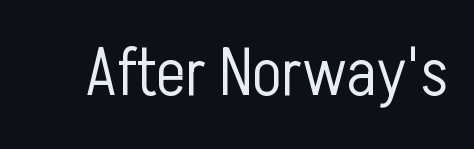
Q: Is the text bold? A: No.
Q: Is the text italic (slanted)? A: No, it is upright.
Q: Is the typeface a serif or a sans-serif typeface? A: Sans-serif.
Q: Is the text underlined? A: No.
Q: Is the spacing between letters normal or unusually wide? A: Normal.
Q: Width (condensed, normal, or wide)? A: Condensed.
Q: Stroke contrast? A: Low.
Q: x-height? A: Medium.
Q: Monospaced? A: No.
